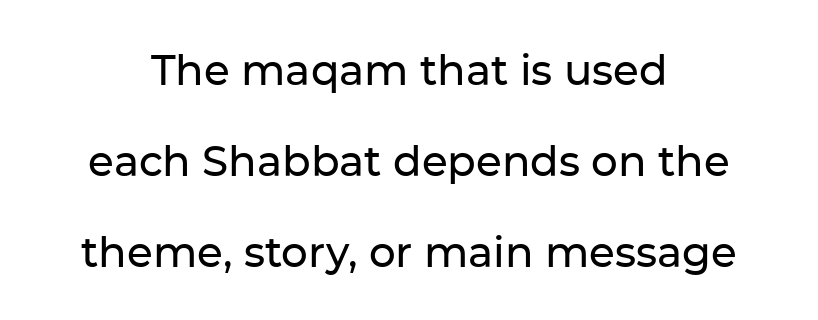
Q: Is the text italic (slanted)? A: No, it is upright.
Q: Is the typeface a serif or a sans-serif typeface? A: Sans-serif.
Q: Is the text underlined? A: No.
Q: How is the paragraph aligned? A: Centered.
Q: Is the spacing between letters normal or unusually wide? A: Normal.
Q: Is the spacing between lines tight, normal or loose? A: Loose.
Q: Width (condensed, normal, or wide)? A: Normal.
Q: Stroke contrast? A: Low.
Q: x-height? A: Medium.
Q: Monospaced? A: No.
